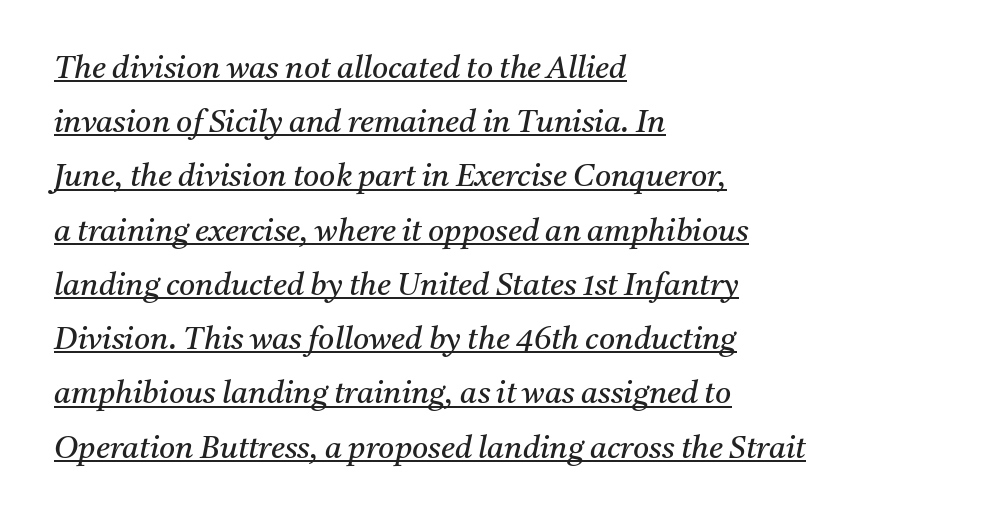
{"serif": "yes", "italic": "yes", "lean": "right", "slant_degrees": 11, "bold": "no", "weight": "regular", "width": "normal", "stroke_contrast": "medium", "x_height": "medium", "monospaced": "no", "underline": "yes", "align": "left", "line_spacing_ratio": 1.75, "letter_spacing": "normal", "letter_spacing_em": 0.0, "glyph_px": 31}
